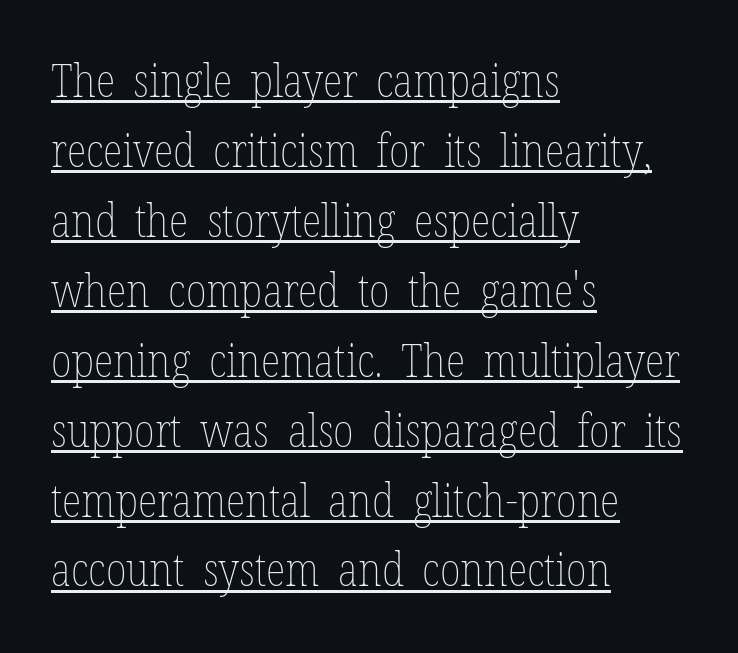
The rendering keeps characters at their native spacing. Notice how the stems are strictly vertical — no italics here. The space between consecutive lines is moderate. The lines in this sample share a left origin and differ only in where they stop. The font sits on the lighter half of the weight spectrum, regular included. Here the designer chose a conventional face with non-uniform glyph widths.
